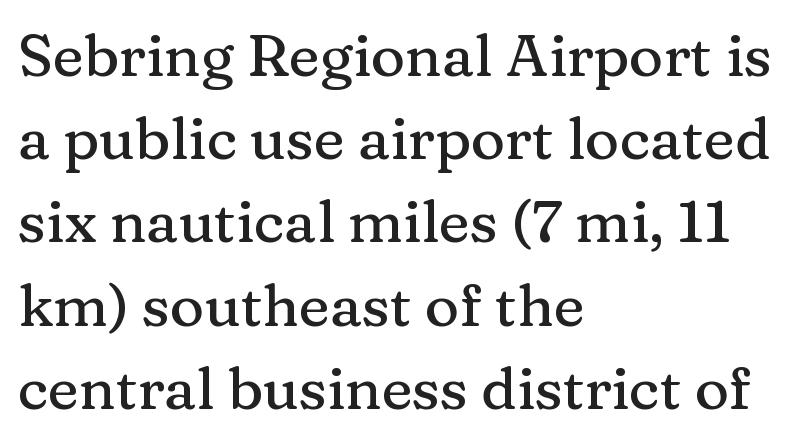
{"serif": "yes", "italic": "no", "width": "normal", "stroke_contrast": "medium", "x_height": "medium", "monospaced": "no", "underline": "no", "align": "left", "line_spacing": "normal", "line_spacing_ratio": 1.41, "letter_spacing": "normal", "letter_spacing_em": 0.0, "glyph_px": 59}
